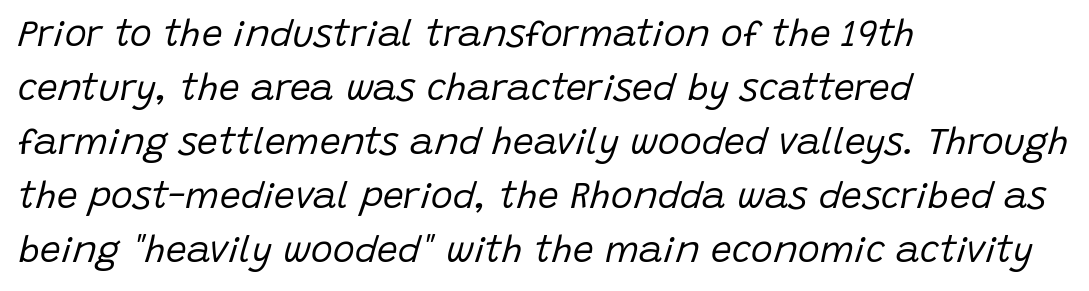
The image shows 37 px regular-weight type, italic (leaning right); set left-aligned, normal line spacing (1.46x), normal letter spacing, not underlined; low stroke contrast and a large x-height.
